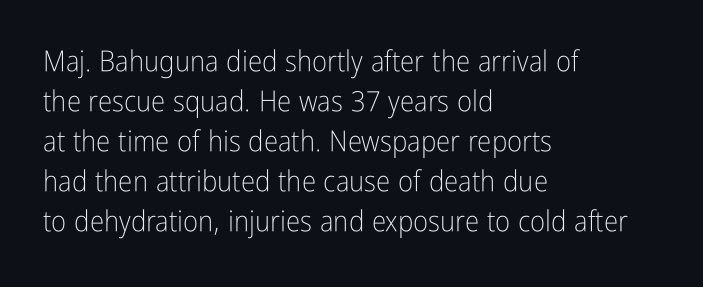
Q: Is the text bold? A: No.
Q: Is the text italic (slanted)? A: No, it is upright.
Q: Is the typeface a serif or a sans-serif typeface? A: Sans-serif.
Q: Is the text underlined? A: No.
Q: How is the paragraph aligned? A: Left-aligned.
Q: Is the spacing between letters normal or unusually wide? A: Normal.
Q: Is the spacing between lines tight, normal or loose? A: Normal.
Q: Width (condensed, normal, or wide)? A: Condensed.
Q: Stroke contrast? A: Low.
Q: x-height? A: Medium.
Q: Monospaced? A: No.
